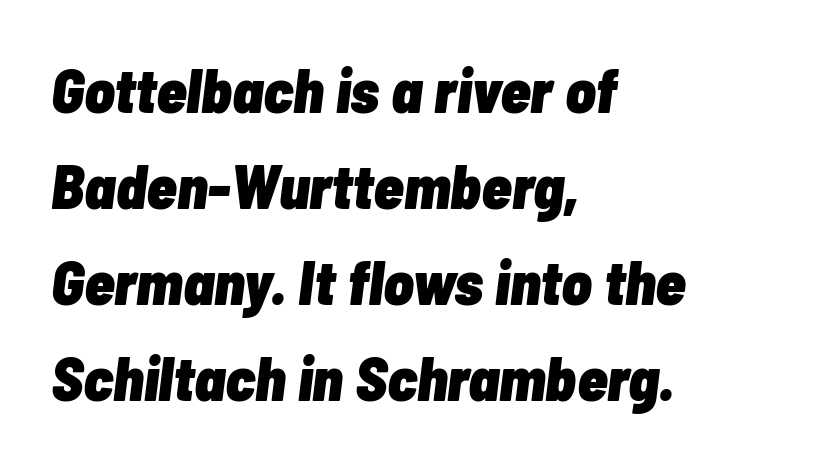
{"italic": "yes", "lean": "right", "slant_degrees": 7, "bold": "yes", "weight": "heavy", "width": "condensed", "stroke_contrast": "low", "x_height": "medium", "monospaced": "no", "underline": "no", "align": "left", "line_spacing": "normal", "line_spacing_ratio": 1.55, "letter_spacing": "normal", "letter_spacing_em": 0.0, "glyph_px": 62}
